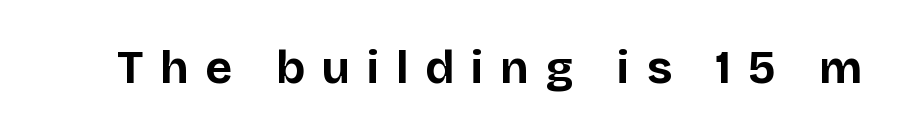
Q: Is the text bold? A: Yes.
Q: Is the text italic (slanted)? A: No, it is upright.
Q: Is the typeface a serif or a sans-serif typeface? A: Sans-serif.
Q: Is the text underlined? A: No.
Q: Is the spacing between letters normal or unusually wide? A: Unusually wide.
Q: Width (condensed, normal, or wide)? A: Normal.
Q: Stroke contrast? A: Low.
Q: x-height? A: Large.
Q: Monospaced? A: No.
